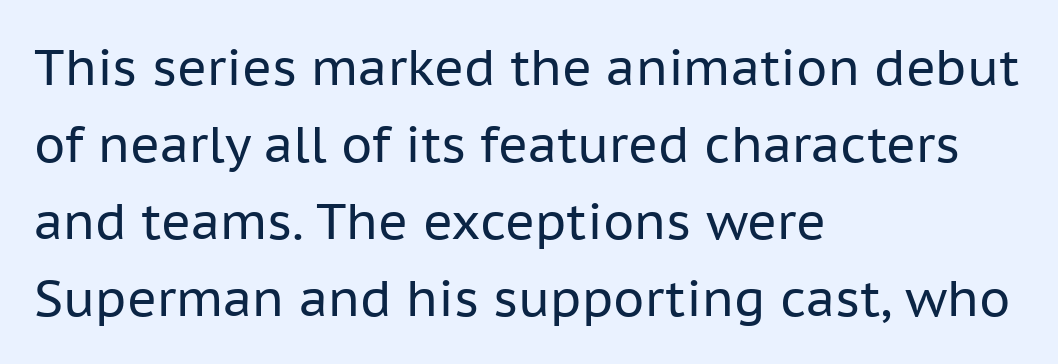
Q: Is the text bold? A: No.
Q: Is the text italic (slanted)? A: No, it is upright.
Q: Is the typeface a serif or a sans-serif typeface? A: Sans-serif.
Q: Is the text underlined? A: No.
Q: How is the paragraph aligned? A: Left-aligned.
Q: Is the spacing between letters normal or unusually wide? A: Normal.
Q: Is the spacing between lines tight, normal or loose? A: Normal.
Q: Width (condensed, normal, or wide)? A: Normal.
Q: Stroke contrast? A: Low.
Q: x-height? A: Medium.
Q: Monospaced? A: No.
